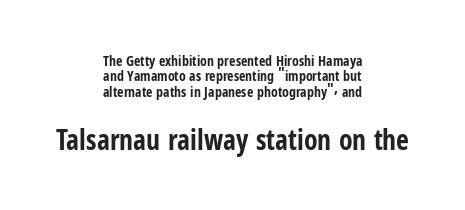
{"serif": "no", "italic": "no", "bold": "yes", "weight": "bold", "width": "condensed", "stroke_contrast": "low", "x_height": "medium", "monospaced": "no", "underline": "no", "align": "center", "line_spacing": "tight", "line_spacing_ratio": 1.1, "letter_spacing": "normal", "letter_spacing_em": 0.0, "larger_block": "second", "size_ratio": 2.0, "glyph_px": 28}
